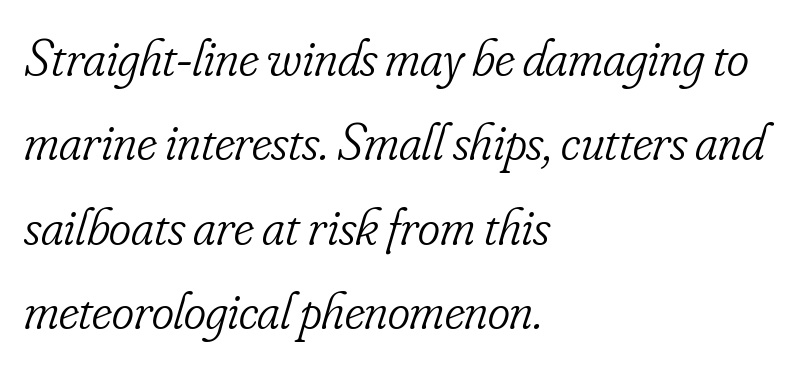
The image shows 53 px light, condensed serif type, italic (leaning right); set left-aligned, normal line spacing (1.59x), normal letter spacing, not underlined; low stroke contrast and a small x-height.
